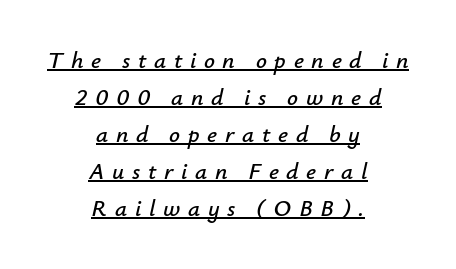
Line spacing here is normal. The lettering is marked with a stroke running underneath it. The lines in this sample share a center point and differ in where they start and stop. The face used here is rendered with a markedly widened letterfit. Rendered with sloped, italic letterforms.
